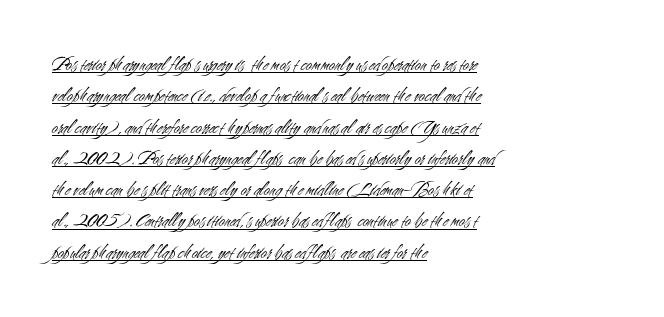
The image shows 21 px text type; set left-aligned, normal line spacing (1.49x), normal letter spacing, underlined.
